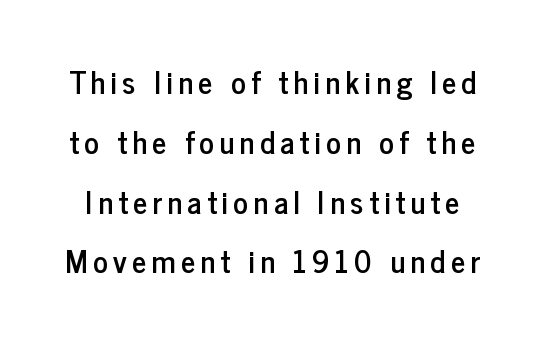
The image shows 31 px condensed sans-serif type, upright; set loose line spacing (1.93x), not underlined; low stroke contrast and a medium x-height.
